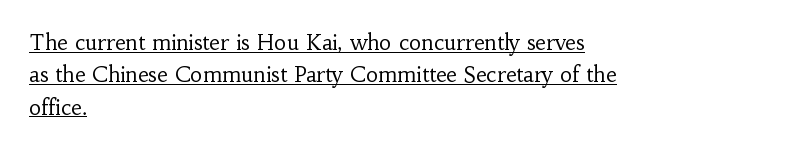
{"italic": "no", "bold": "no", "underline": "yes", "align": "left", "line_spacing": "normal", "line_spacing_ratio": 1.54, "letter_spacing": "normal", "letter_spacing_em": 0.0, "glyph_px": 21}
